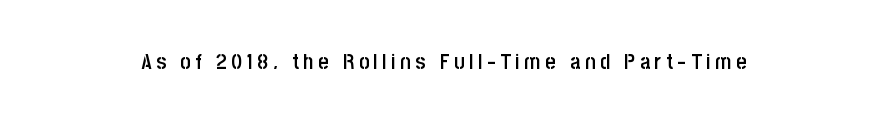
Nope, not italic — everything's standing straight. In terms of letterspacing, this is a distinctly airy, spread setting. Only glyphs here, with clear space below each row. Typographic density is moderately raised because the face is semibold.
